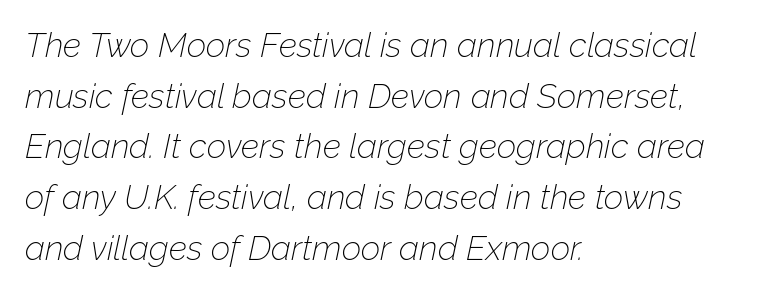
{"italic": "yes", "lean": "right", "slant_degrees": 12, "bold": "no", "weight": "thin", "width": "normal", "stroke_contrast": "low", "x_height": "medium", "monospaced": "no", "underline": "no", "align": "left", "line_spacing": "normal", "line_spacing_ratio": 1.49, "letter_spacing": "normal", "letter_spacing_em": 0.0, "glyph_px": 34}
